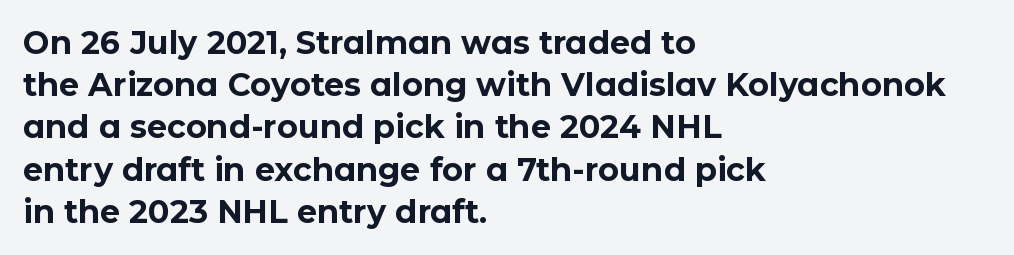
{"serif": "no", "italic": "no", "bold": "yes", "weight": "bold", "width": "normal", "stroke_contrast": "low", "x_height": "medium", "monospaced": "no", "underline": "no", "align": "left", "line_spacing": "normal", "line_spacing_ratio": 1.32, "letter_spacing": "normal", "letter_spacing_em": 0.0, "glyph_px": 32}
